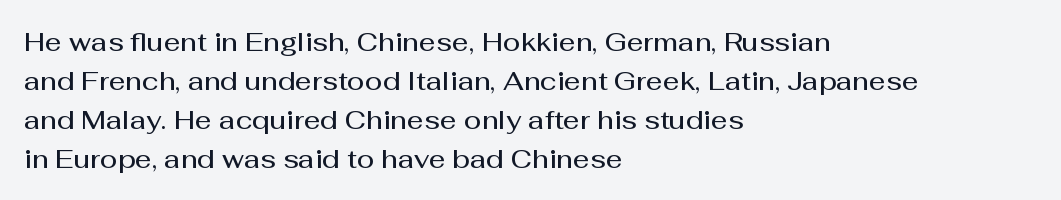
Q: Is the text bold? A: Semi-bold.
Q: Is the text italic (slanted)? A: No, it is upright.
Q: Is the text underlined? A: No.
Q: How is the paragraph aligned? A: Left-aligned.
Q: Is the spacing between letters normal or unusually wide? A: Normal.
Q: Is the spacing between lines tight, normal or loose? A: Normal.
